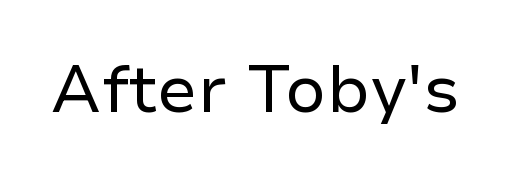
Q: Is the text bold? A: No.
Q: Is the text italic (slanted)? A: No, it is upright.
Q: Is the typeface a serif or a sans-serif typeface? A: Sans-serif.
Q: Is the text underlined? A: No.
Q: Is the spacing between letters normal or unusually wide? A: Normal.
Q: Width (condensed, normal, or wide)? A: Normal.
Q: Stroke contrast? A: Low.
Q: x-height? A: Medium.
Q: Monospaced? A: No.
